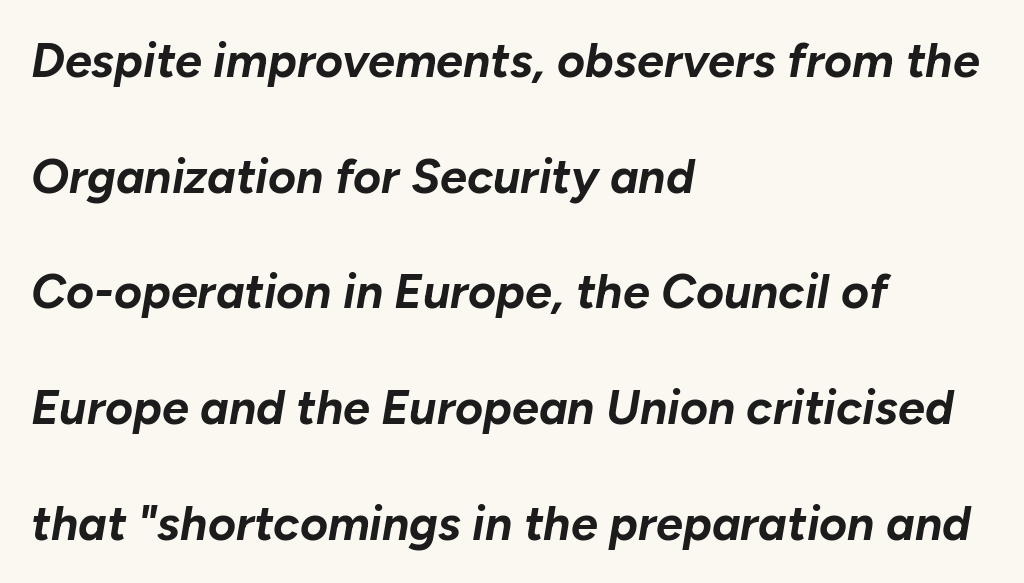
Q: Is the text bold? A: Yes.
Q: Is the text italic (slanted)? A: Yes, it leans right by about 10 degrees.
Q: Is the text underlined? A: No.
Q: How is the paragraph aligned? A: Left-aligned.
Q: Is the spacing between letters normal or unusually wide? A: Normal.
Q: Is the spacing between lines tight, normal or loose? A: Loose.
Q: Width (condensed, normal, or wide)? A: Normal.
Q: Stroke contrast? A: Low.
Q: x-height? A: Medium.
Q: Monospaced? A: No.
